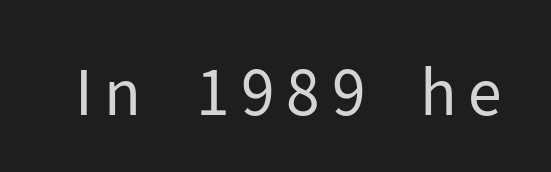
Looks like regular typesetting: each glyph gets only the width it needs. A sans-serif font was chosen for this passage. The zone under the glyphs is completely vacant. The lettering stays uniformly vertical, giving the passage a roman look. Stems here are at most as thick as an everyday book face.
